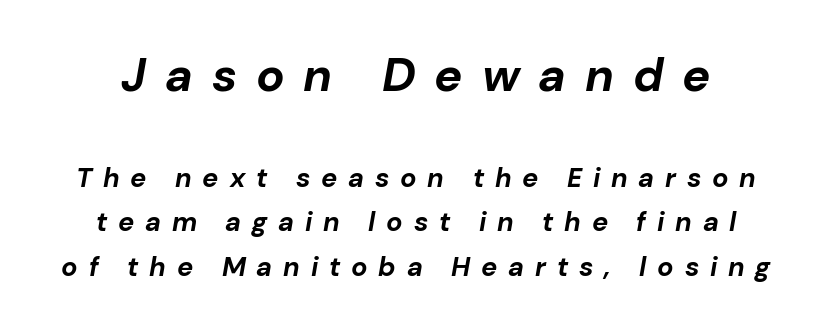
{"italic": "yes", "lean": "right", "slant_degrees": 10, "bold": "yes", "weight": "bold", "width": "normal", "stroke_contrast": "low", "x_height": "medium", "monospaced": "no", "underline": "no", "line_spacing": "normal", "line_spacing_ratio": 1.66, "letter_spacing": "wide", "letter_spacing_em": 0.4, "larger_block": "first", "size_ratio": 1.74, "glyph_px": 47}
